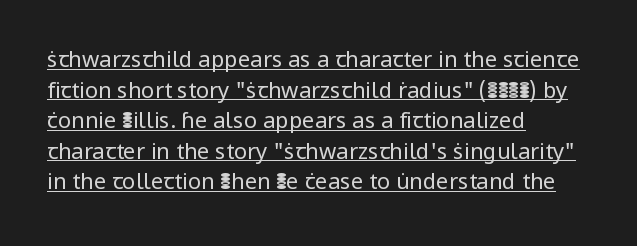
The image shows 22 px text type, upright; set left-aligned, normal line spacing (1.39x), normal letter spacing, underlined.
